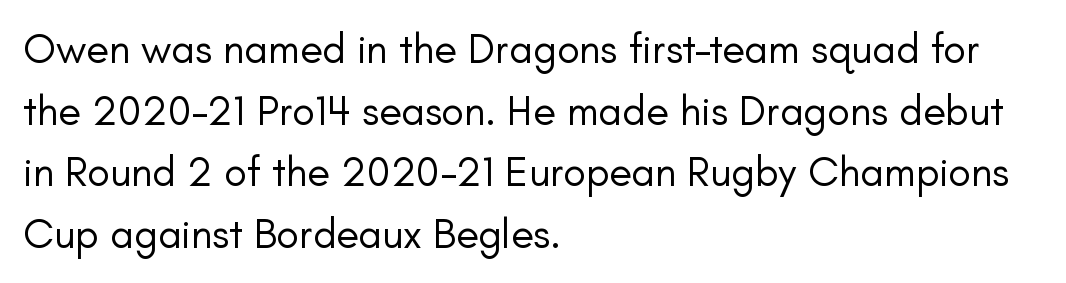
Q: Is the text bold? A: No.
Q: Is the text italic (slanted)? A: No, it is upright.
Q: Is the typeface a serif or a sans-serif typeface? A: Sans-serif.
Q: Is the text underlined? A: No.
Q: How is the paragraph aligned? A: Left-aligned.
Q: Is the spacing between letters normal or unusually wide? A: Normal.
Q: Is the spacing between lines tight, normal or loose? A: Normal.
Q: Width (condensed, normal, or wide)? A: Normal.
Q: Stroke contrast? A: Low.
Q: x-height? A: Small.
Q: Monospaced? A: No.
